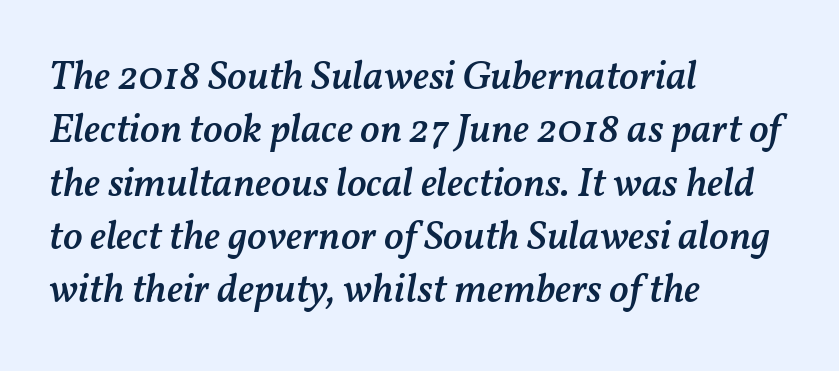
Q: Is the text bold? A: Semi-bold.
Q: Is the text italic (slanted)? A: Yes, it leans right by about 11 degrees.
Q: Is the text underlined? A: No.
Q: How is the paragraph aligned? A: Left-aligned.
Q: Is the spacing between letters normal or unusually wide? A: Normal.
Q: Is the spacing between lines tight, normal or loose? A: Normal.
Q: Width (condensed, normal, or wide)? A: Normal.
Q: Stroke contrast? A: Medium.
Q: x-height? A: Medium.
Q: Monospaced? A: No.
